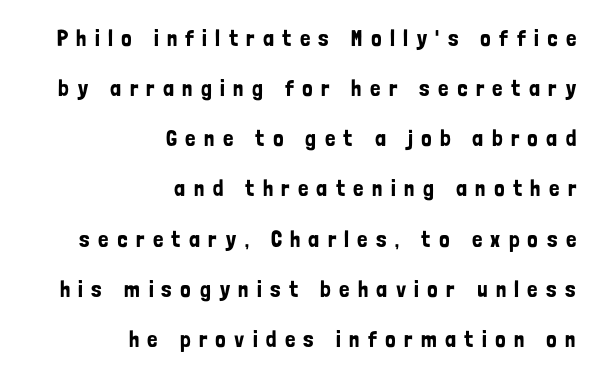
{"italic": "no", "underline": "no", "align": "right", "line_spacing": "loose", "line_spacing_ratio": 2.18, "letter_spacing": "wide", "letter_spacing_em": 0.36, "glyph_px": 23}
